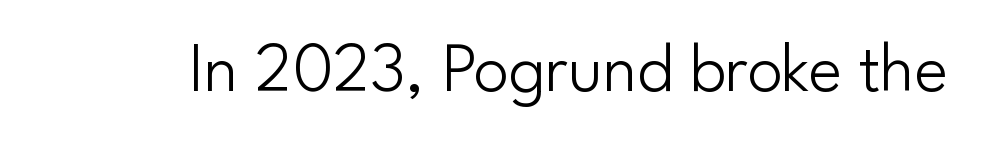
Q: Is the text bold? A: No.
Q: Is the text italic (slanted)? A: No, it is upright.
Q: Is the typeface a serif or a sans-serif typeface? A: Sans-serif.
Q: Is the text underlined? A: No.
Q: Is the spacing between letters normal or unusually wide? A: Normal.
Q: Width (condensed, normal, or wide)? A: Normal.
Q: Stroke contrast? A: Low.
Q: x-height? A: Small.
Q: Monospaced? A: No.
